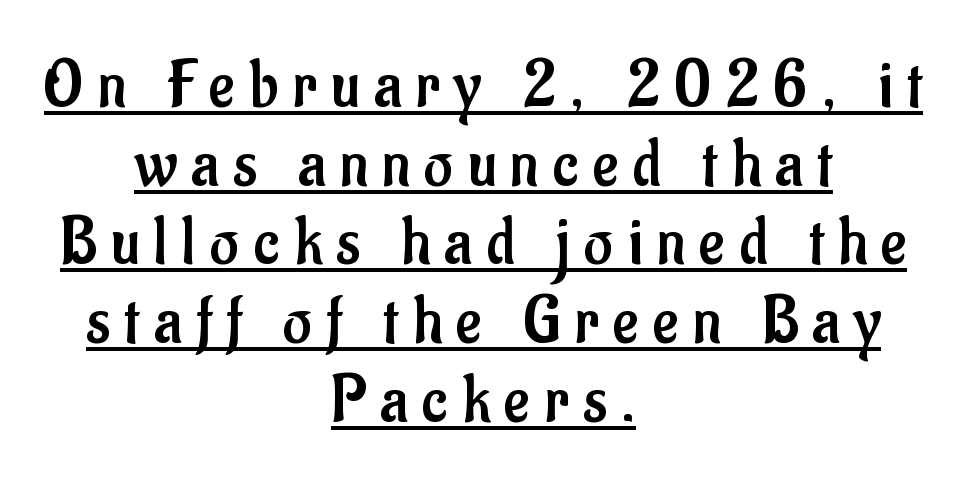
This block would grow much taller if given ordinary leading; it's compressed now. Each letter keeps its own natural width here, so spacing adapts to shape. How are the letters spaced? Widely, with obvious added tracking. Nope, no serifs anywhere on these letters. This rendering features underlined lettering.
